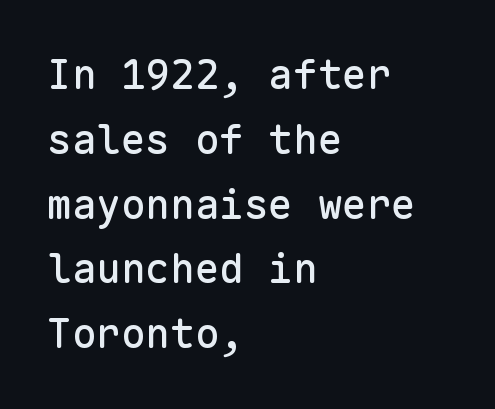
Q: Is the text italic (slanted)? A: No, it is upright.
Q: Is the typeface a serif or a sans-serif typeface? A: Sans-serif.
Q: Is the text underlined? A: No.
Q: How is the paragraph aligned? A: Left-aligned.
Q: Is the spacing between letters normal or unusually wide? A: Normal.
Q: Is the spacing between lines tight, normal or loose? A: Normal.
Q: Width (condensed, normal, or wide)? A: Normal.
Q: Stroke contrast? A: Low.
Q: x-height? A: Medium.
Q: Monospaced? A: Yes.
